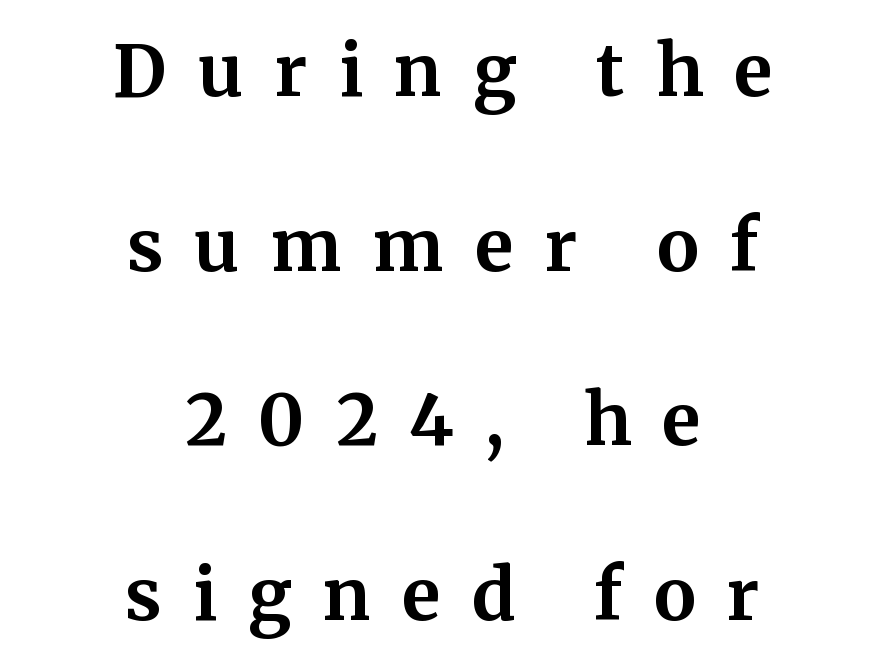
The image shows 71 px bold serif type, upright; set centered, loose line spacing (2.46x), unusually wide letter spacing (+0.44 em), not underlined; medium stroke contrast and a medium x-height.
